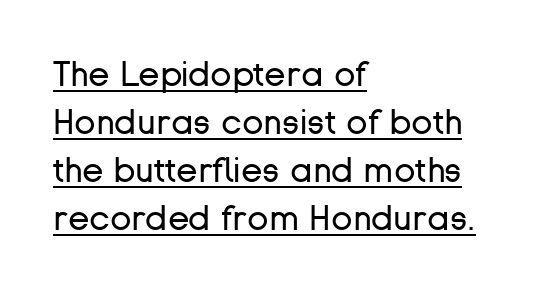
Q: Is the text bold? A: No.
Q: Is the text italic (slanted)? A: No, it is upright.
Q: Is the typeface a serif or a sans-serif typeface? A: Sans-serif.
Q: Is the text underlined? A: Yes.
Q: How is the paragraph aligned? A: Left-aligned.
Q: Is the spacing between letters normal or unusually wide? A: Normal.
Q: Is the spacing between lines tight, normal or loose? A: Normal.
Q: Width (condensed, normal, or wide)? A: Normal.
Q: Stroke contrast? A: Low.
Q: x-height? A: Medium.
Q: Monospaced? A: No.
